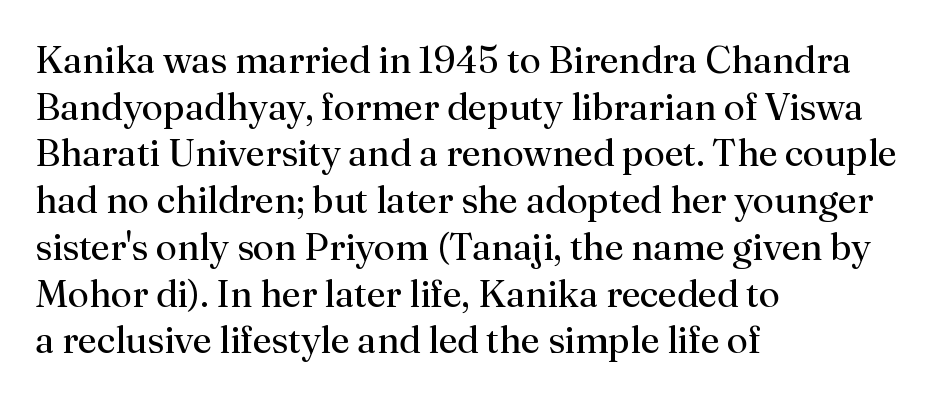
The image shows 38 px regular-weight serif type, upright; set left-aligned, line spacing 1.23x, normal letter spacing, not underlined; medium stroke contrast and a small x-height.
